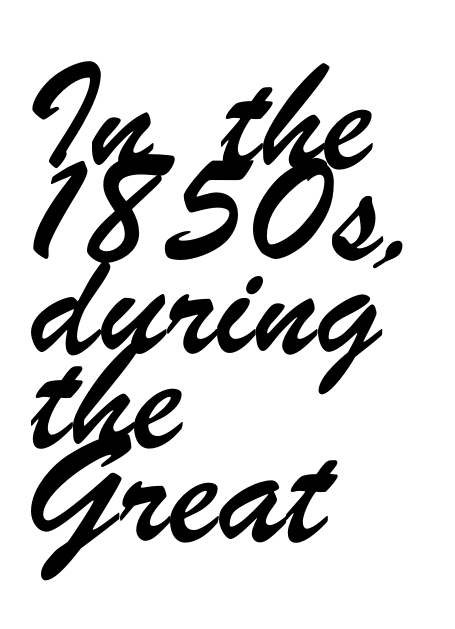
{"serif": "no", "width": "condensed", "stroke_contrast": "low", "x_height": "small", "monospaced": "no", "underline": "no", "align": "left", "line_spacing": "normal", "line_spacing_ratio": 1.39, "letter_spacing": "normal", "letter_spacing_em": 0.0, "glyph_px": 67}
